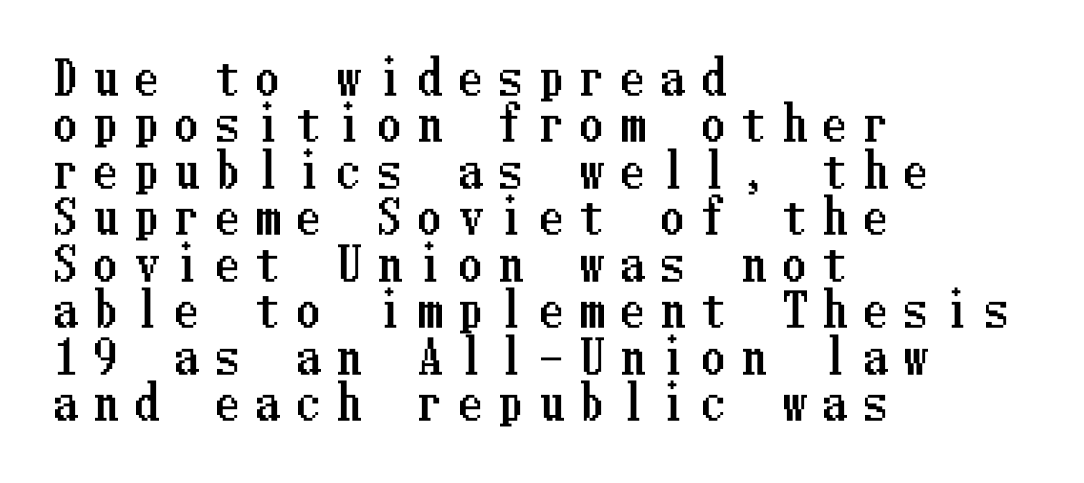
The image shows 46 px condensed type, upright; set left-aligned, tight line spacing (1.01x), unusually wide letter spacing (+0.38 em), not underlined; low stroke contrast and a medium x-height.
